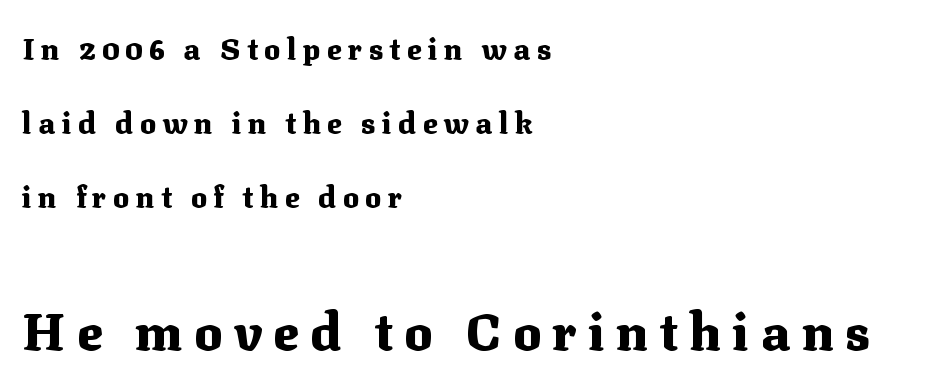
Q: Is the text bold? A: Yes.
Q: Is the text italic (slanted)? A: No, it is upright.
Q: Is the typeface a serif or a sans-serif typeface? A: Serif.
Q: Is the text underlined? A: No.
Q: How is the paragraph aligned? A: Left-aligned.
Q: Is the spacing between letters normal or unusually wide? A: Unusually wide.
Q: Is the spacing between lines tight, normal or loose? A: Loose.
Q: Which block of text is set in a larger size, the first (top) or the second (bottom)? A: The second (bottom) one.
Q: Width (condensed, normal, or wide)? A: Normal.
Q: Stroke contrast? A: Medium.
Q: x-height? A: Medium.
Q: Monospaced? A: No.
